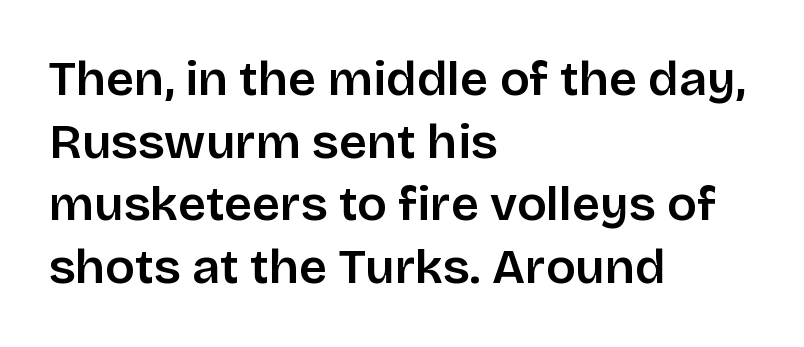
This rendering features lettering with no underline. A typesetter would mark this as roman, not italic. Varying glyph widths throughout — classic text-font behaviour. The typeface chosen for these lines omits serifs. Interline gaps are of average width in this sample.
